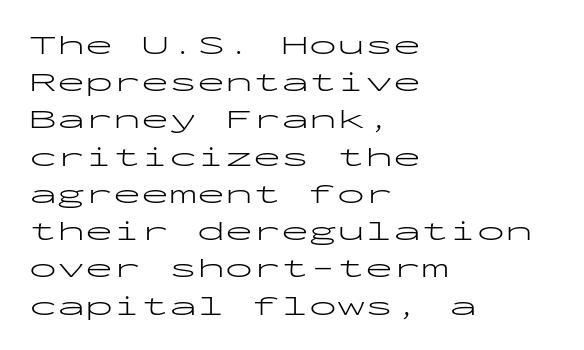
Q: Is the text bold? A: No.
Q: Is the text italic (slanted)? A: No, it is upright.
Q: Is the typeface a serif or a sans-serif typeface? A: Sans-serif.
Q: Is the text underlined? A: No.
Q: How is the paragraph aligned? A: Left-aligned.
Q: Is the spacing between letters normal or unusually wide? A: Normal.
Q: Is the spacing between lines tight, normal or loose? A: Normal.
Q: Width (condensed, normal, or wide)? A: Wide.
Q: Stroke contrast? A: Low.
Q: x-height? A: Medium.
Q: Monospaced? A: Yes.
